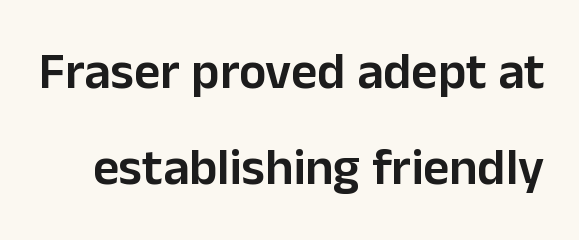
{"serif": "no", "italic": "no", "bold": "semi", "weight": "semibold", "width": "normal", "stroke_contrast": "low", "x_height": "medium", "monospaced": "no", "underline": "no", "line_spacing_ratio": 1.89, "letter_spacing": "normal", "letter_spacing_em": 0.0, "glyph_px": 51}
